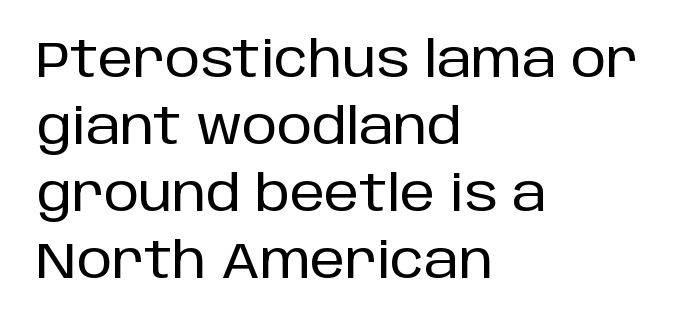
Q: Is the text italic (slanted)? A: No, it is upright.
Q: Is the typeface a serif or a sans-serif typeface? A: Sans-serif.
Q: Is the text underlined? A: No.
Q: How is the paragraph aligned? A: Left-aligned.
Q: Is the spacing between letters normal or unusually wide? A: Normal.
Q: Is the spacing between lines tight, normal or loose? A: Normal.
Q: Width (condensed, normal, or wide)? A: Normal.
Q: Stroke contrast? A: Low.
Q: x-height? A: Large.
Q: Monospaced? A: No.
